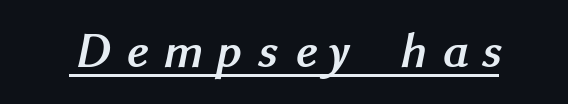
{"serif": "no", "bold": "yes", "weight": "semibold", "width": "normal", "stroke_contrast": "medium", "x_height": "medium", "monospaced": "no", "underline": "yes", "letter_spacing": "wide", "letter_spacing_em": 0.31, "glyph_px": 49}
